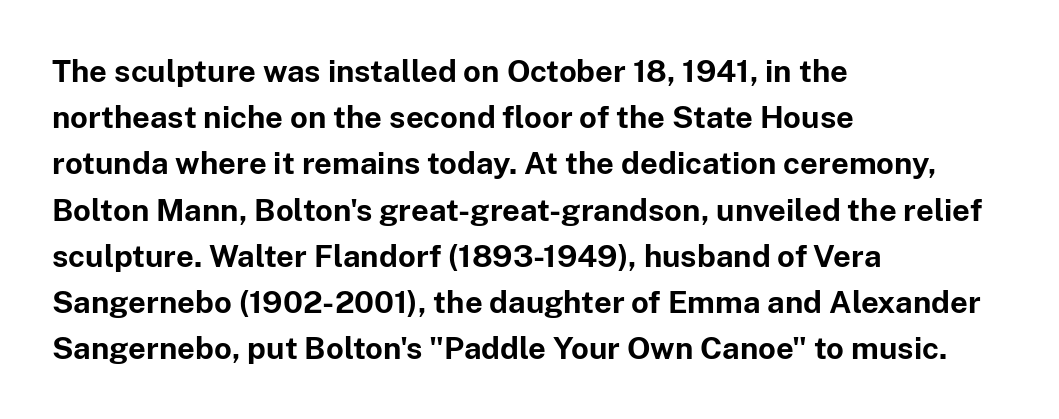
Q: Is the text bold? A: Yes.
Q: Is the text italic (slanted)? A: No, it is upright.
Q: Is the typeface a serif or a sans-serif typeface? A: Sans-serif.
Q: Is the text underlined? A: No.
Q: How is the paragraph aligned? A: Left-aligned.
Q: Is the spacing between letters normal or unusually wide? A: Normal.
Q: Is the spacing between lines tight, normal or loose? A: Normal.
Q: Width (condensed, normal, or wide)? A: Normal.
Q: Stroke contrast? A: Low.
Q: x-height? A: Medium.
Q: Monospaced? A: No.
